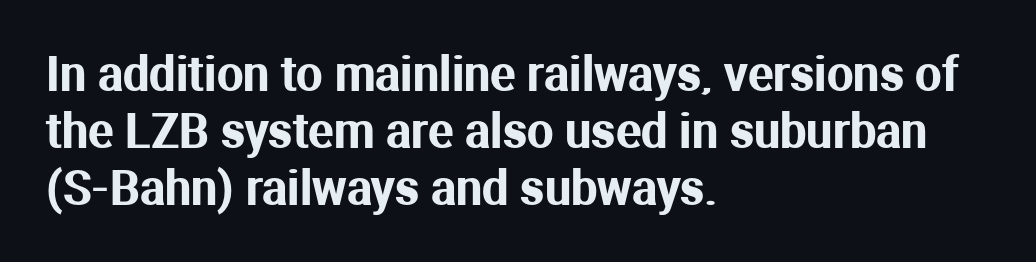
The type is set solid horizontally, with unmodified tracking. Is the block centered? No — it sits flush against the left margin. Note the varied advance widths — an 'i' is clearly narrower than an 'm'. Notice how the stems are strictly vertical — no italics here.
